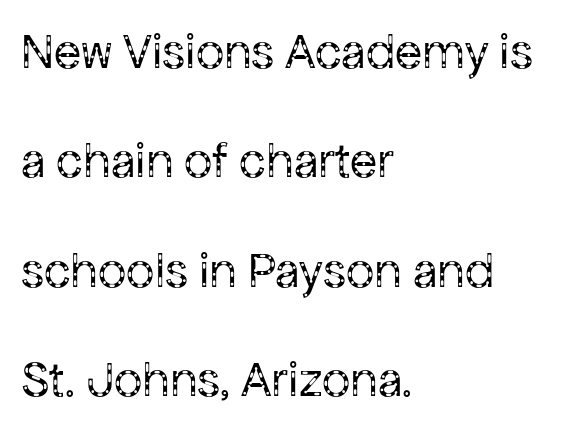
The image shows 50 px regular-weight sans-serif type, upright; set left-aligned, loose line spacing (2.19x), normal letter spacing, not underlined; low stroke contrast and a medium x-height.
